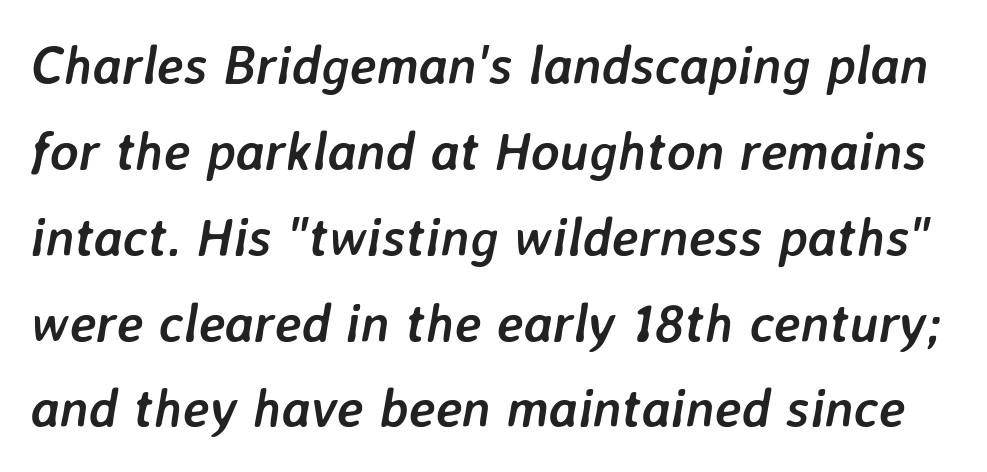
{"italic": "yes", "lean": "right", "slant_degrees": 7, "bold": "yes", "weight": "semibold", "width": "normal", "stroke_contrast": "low", "x_height": "medium", "monospaced": "no", "underline": "no", "line_spacing": "normal", "line_spacing_ratio": 1.59, "letter_spacing": "normal", "letter_spacing_em": 0.0, "glyph_px": 54}
